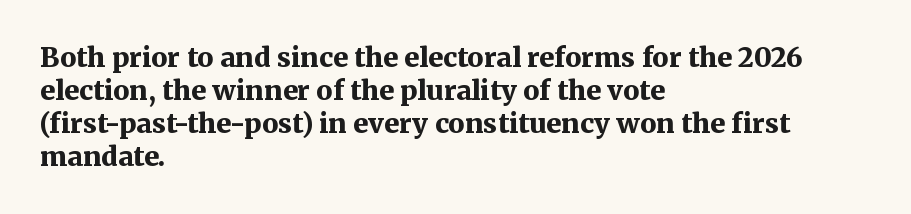
{"italic": "no", "bold": "yes", "underline": "no", "align": "left", "line_spacing_ratio": 1.22, "letter_spacing": "normal", "letter_spacing_em": 0.0, "glyph_px": 27}
